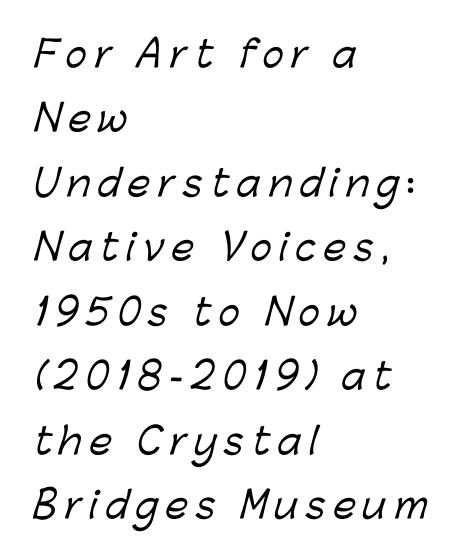
Q: Is the typeface a serif or a sans-serif typeface? A: Sans-serif.
Q: Is the text underlined? A: No.
Q: How is the paragraph aligned? A: Left-aligned.
Q: Is the spacing between letters normal or unusually wide? A: Unusually wide.
Q: Width (condensed, normal, or wide)? A: Normal.
Q: Stroke contrast? A: Low.
Q: x-height? A: Medium.
Q: Monospaced? A: No.
